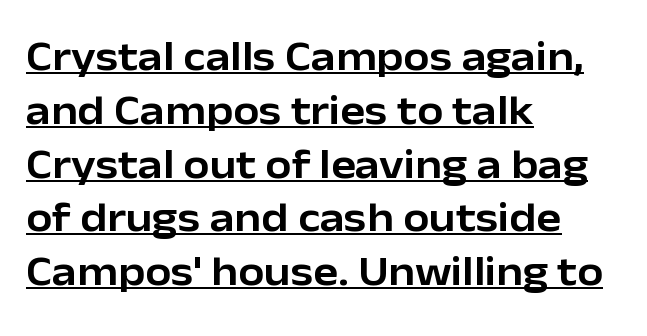
In terms of letterform style, serifs are entirely absent. The letterforms sit shoulder to shoulder at normal distance. Leftover space on each line is placed entirely after the last word. These characters rest on top of a visible drawn line. The specimen reads as upright at a glance.
